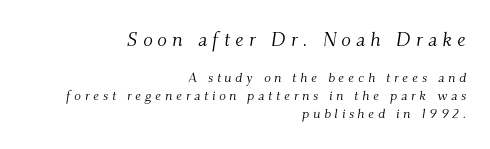
Q: Is the text bold? A: No.
Q: Is the text italic (slanted)? A: Yes, it leans right by about 9 degrees.
Q: Is the text underlined? A: No.
Q: How is the paragraph aligned? A: Right-aligned.
Q: Is the spacing between letters normal or unusually wide? A: Unusually wide.
Q: Is the spacing between lines tight, normal or loose? A: Normal.
Q: Which block of text is set in a larger size, the first (top) or the second (bottom)? A: The first (top) one.
